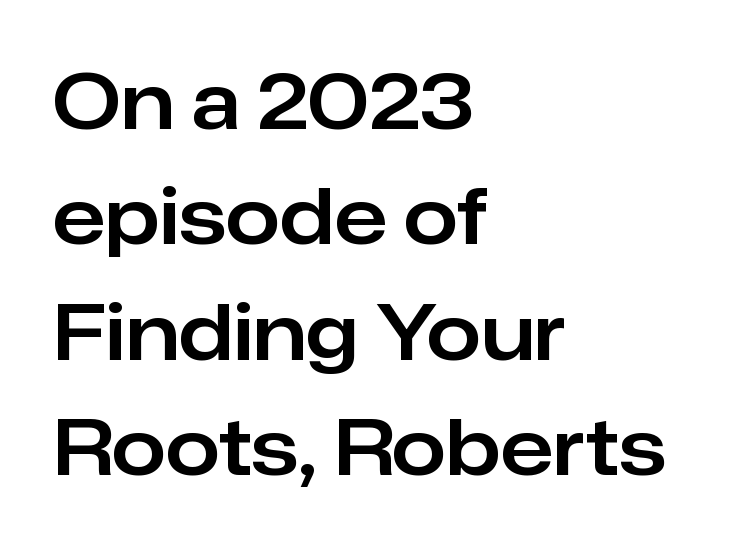
The image shows 78 px sans-serif type, upright; set left-aligned, normal line spacing (1.48x), normal letter spacing, not underlined; low stroke contrast and a medium x-height.
